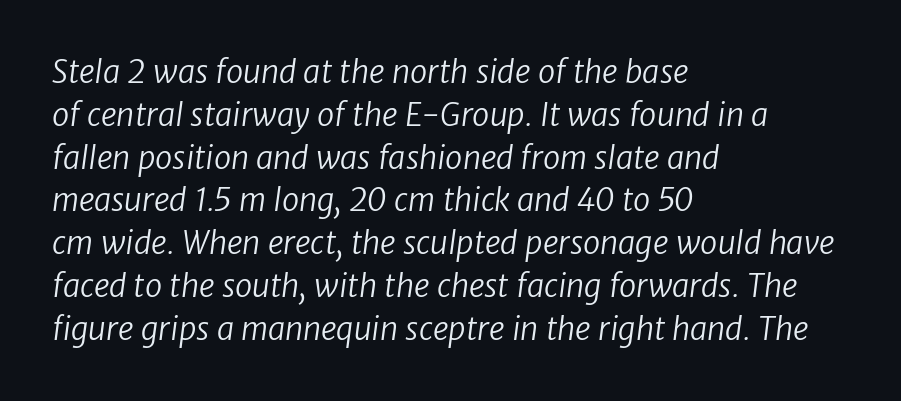
{"serif": "no", "bold": "no", "weight": "regular", "width": "normal", "stroke_contrast": "low", "x_height": "medium", "monospaced": "no", "underline": "no", "align": "left", "line_spacing": "normal", "line_spacing_ratio": 1.38, "letter_spacing": "normal", "letter_spacing_em": 0.0, "glyph_px": 31}
